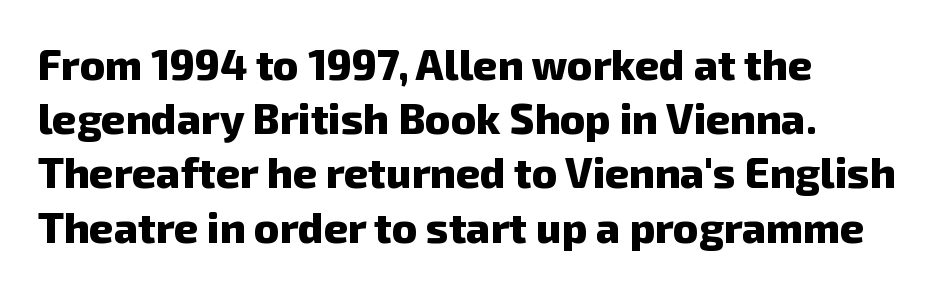
{"serif": "no", "bold": "yes", "weight": "heavy", "width": "normal", "stroke_contrast": "low", "x_height": "medium", "monospaced": "no", "underline": "no", "align": "left", "line_spacing": "normal", "line_spacing_ratio": 1.29, "letter_spacing": "normal", "letter_spacing_em": 0.0, "glyph_px": 42}
